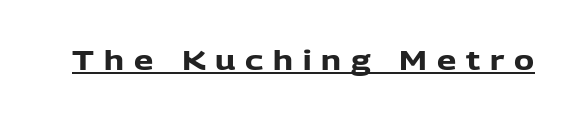
{"italic": "no", "bold": "yes", "underline": "yes", "letter_spacing": "wide", "letter_spacing_em": 0.36, "glyph_px": 27}
